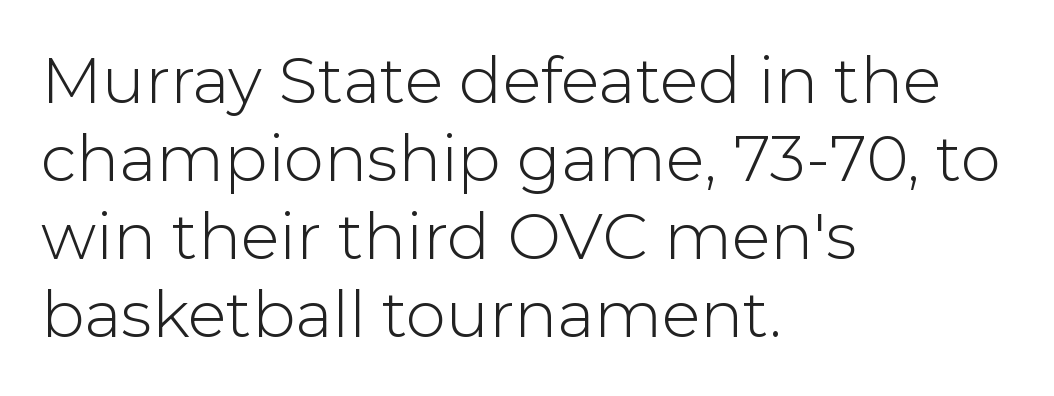
The rag falls on the right side of this text block. Varying glyph widths throughout — classic text-font behaviour. Observe the absence of serifs on each vertical stroke in this sample. Style check: upright. Each stroke keeps to a modest, everyday thickness or less. Default kerning and tracking; the words read as compact shapes.
